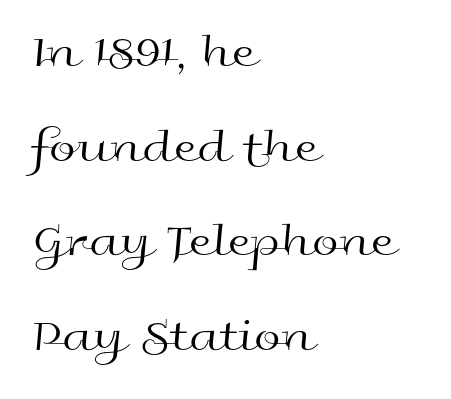
The image shows 48 px regular-weight, wide sans-serif type, upright; set left-aligned, loose line spacing (1.97x), normal letter spacing, not underlined; a medium x-height.
